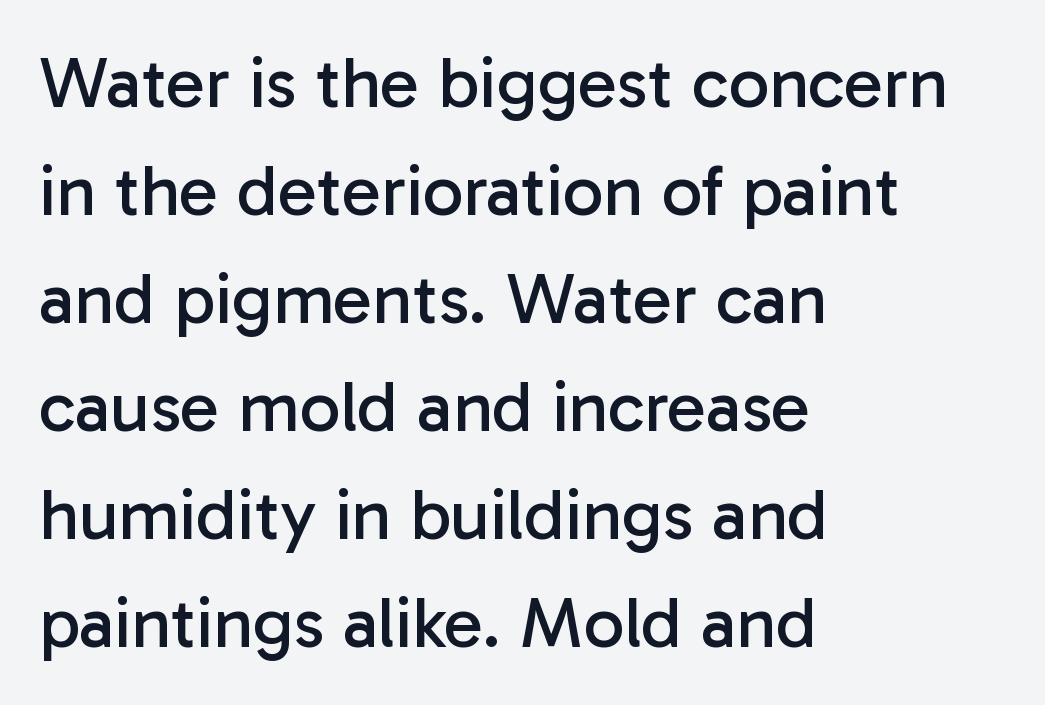
Regarding leading, the lines here are spaced in the standard way. The face looks like a standard text weight, possibly lighter. The designer went with a sans here, leaving each stem footless. Horizontally, the lines are justified to the leading edge only.
